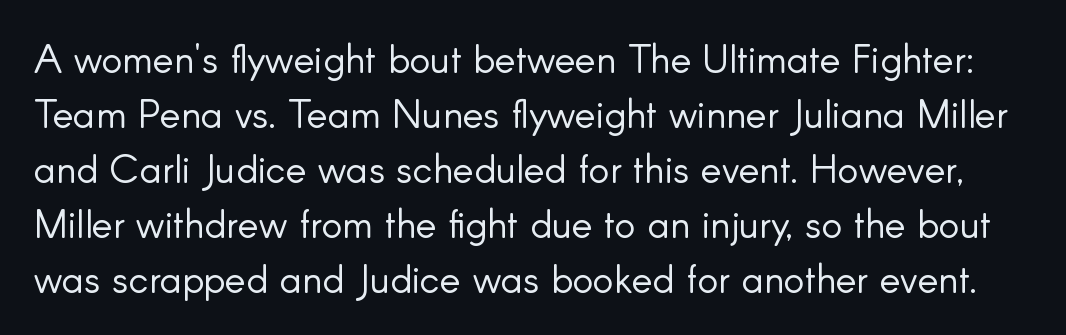
The image shows 39 px light sans-serif type, upright; set normal line spacing (1.41x), normal letter spacing, not underlined; low stroke contrast and a small x-height.
